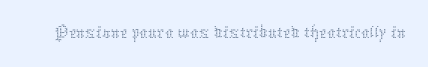
Has an underline been added? It has not. Counters stay open thanks to moderate or lighter strokes. Rendered with straight, roman letterforms. Varying glyph widths throughout — classic text-font behaviour. The tracking reads as untouched default to a designer's eye.
